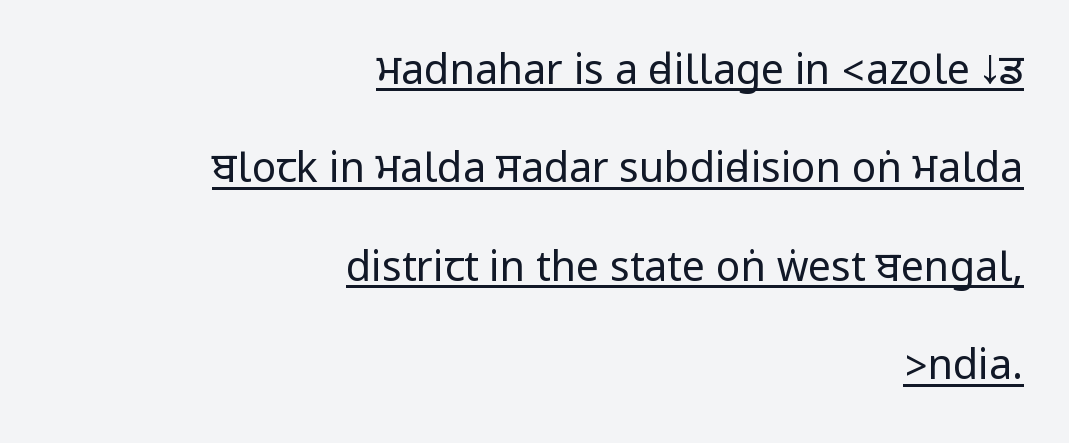
The image shows 41 px regular-weight, condensed sans-serif type, upright; set right-aligned, loose line spacing (2.4x), normal letter spacing, underlined; low stroke contrast.
